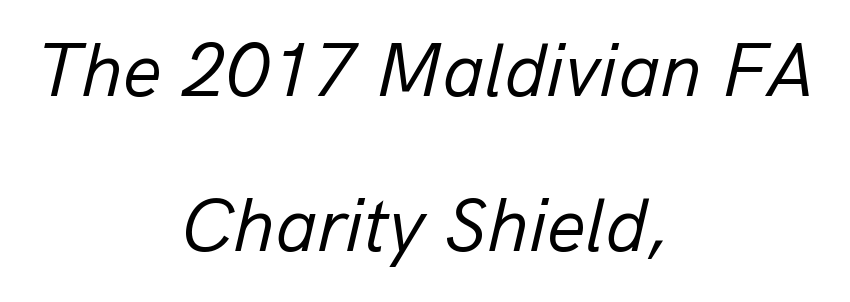
Decoration check: the copy has no underline. Every row of glyphs is offset so its center matches the block's center. The face used here is rendered with its standard letterfit. The text carries the slant typical of an italic or oblique font. Proportional: the letters do not fall into vertical columns. What's the leading like? Stretched, with rows far apart.
